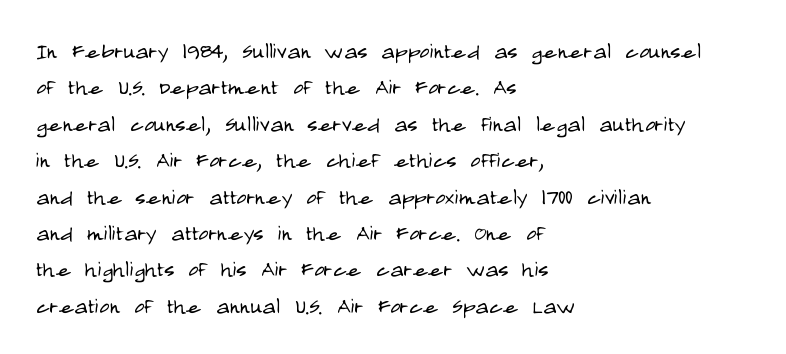
The image shows 28 px light, condensed sans-serif type, upright; set left-aligned, normal line spacing (1.3x), normal letter spacing, not underlined; low stroke contrast and a large x-height.
